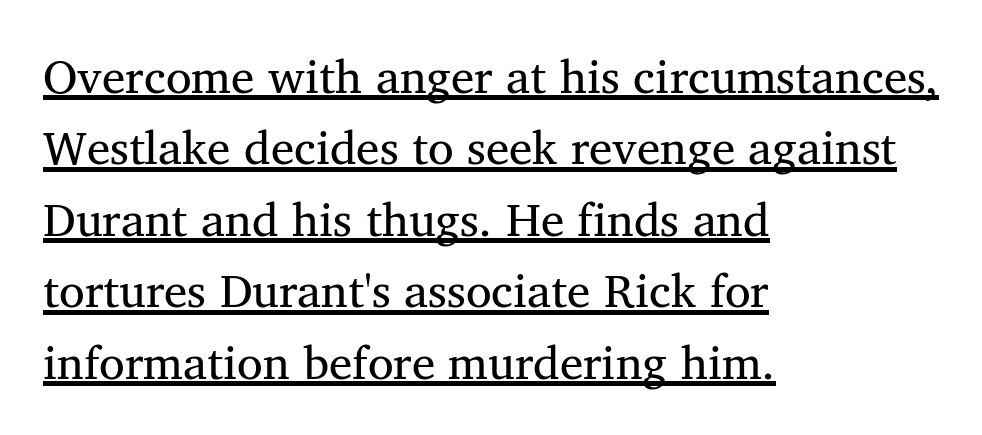
{"serif": "yes", "bold": "no", "weight": "regular", "width": "normal", "stroke_contrast": "medium", "x_height": "medium", "monospaced": "no", "underline": "yes", "align": "left", "line_spacing": "normal", "line_spacing_ratio": 1.52, "letter_spacing": "normal", "letter_spacing_em": 0.0, "glyph_px": 47}
